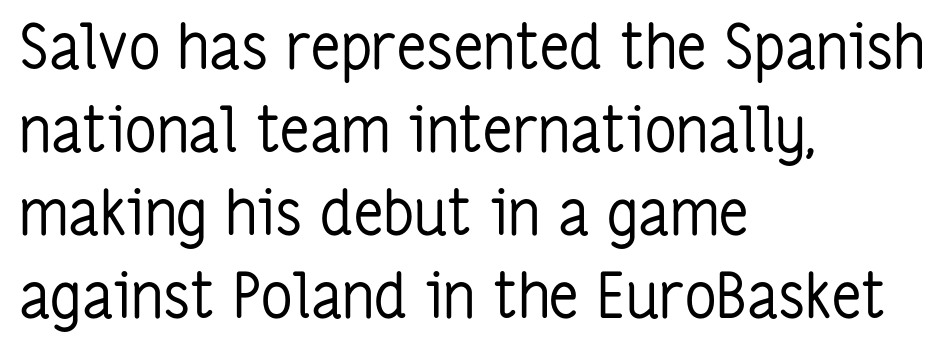
{"serif": "no", "italic": "no", "bold": "no", "weight": "regular", "width": "condensed", "stroke_contrast": "low", "x_height": "medium", "monospaced": "no", "underline": "no", "align": "left", "line_spacing": "normal", "line_spacing_ratio": 1.34, "letter_spacing": "normal", "letter_spacing_em": 0.0, "glyph_px": 62}
